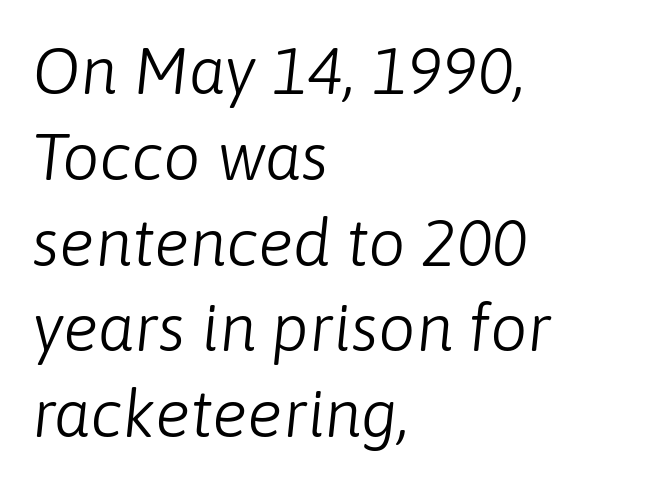
Casual observation: everything's shoved over to the left. Glyph-to-glyph distance matches everyday printed text. The axis of the letterforms is tilted away from vertical. Any mark beneath the type? The region is blank. The space between consecutive lines is moderate. Think of a printed novel: that variable character pitch is what you see here.
